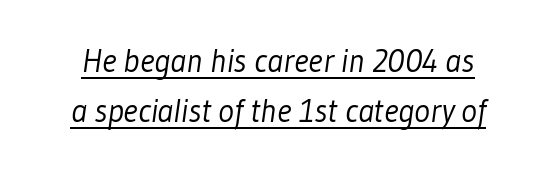
Q: Is the text bold? A: No.
Q: Is the typeface a serif or a sans-serif typeface? A: Sans-serif.
Q: Is the text underlined? A: Yes.
Q: Is the spacing between letters normal or unusually wide? A: Normal.
Q: Is the spacing between lines tight, normal or loose? A: Normal.
Q: Width (condensed, normal, or wide)? A: Condensed.
Q: Stroke contrast? A: Low.
Q: x-height? A: Medium.
Q: Monospaced? A: No.
